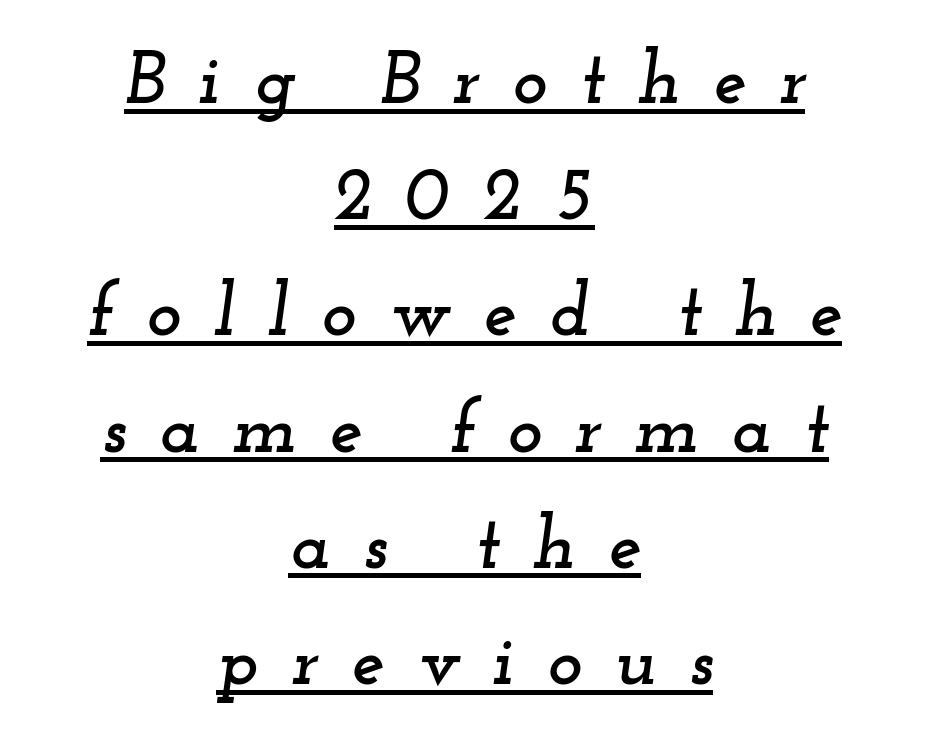
Students, note that the glyphs here are deliberately spaced far apart. The glyphs are accompanied by a horizontal stroke just below them. The axis of the letterforms is tilted away from vertical. Where is the straight margin? There isn't one; the lines are centered. Leading: standard. The rendering uses natural spacing where letterforms have individual widths.
